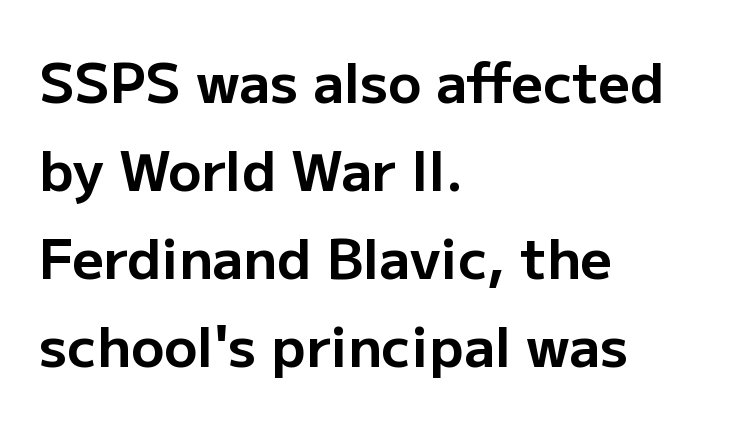
Q: Is the text bold? A: Yes.
Q: Is the text italic (slanted)? A: No, it is upright.
Q: Is the typeface a serif or a sans-serif typeface? A: Sans-serif.
Q: Is the text underlined? A: No.
Q: How is the paragraph aligned? A: Left-aligned.
Q: Is the spacing between letters normal or unusually wide? A: Normal.
Q: Is the spacing between lines tight, normal or loose? A: Normal.
Q: Width (condensed, normal, or wide)? A: Normal.
Q: Stroke contrast? A: Low.
Q: x-height? A: Medium.
Q: Monospaced? A: No.
